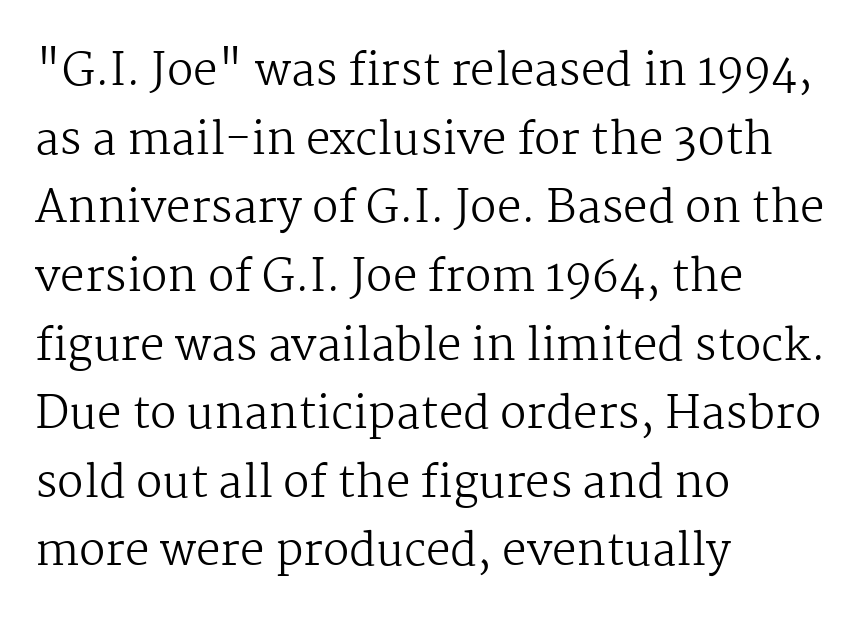
{"serif": "yes", "italic": "no", "bold": "no", "weight": "regular", "width": "normal", "stroke_contrast": "medium", "x_height": "medium", "monospaced": "no", "underline": "no", "align": "left", "line_spacing": "normal", "line_spacing_ratio": 1.56, "letter_spacing": "normal", "letter_spacing_em": 0.0, "glyph_px": 44}
